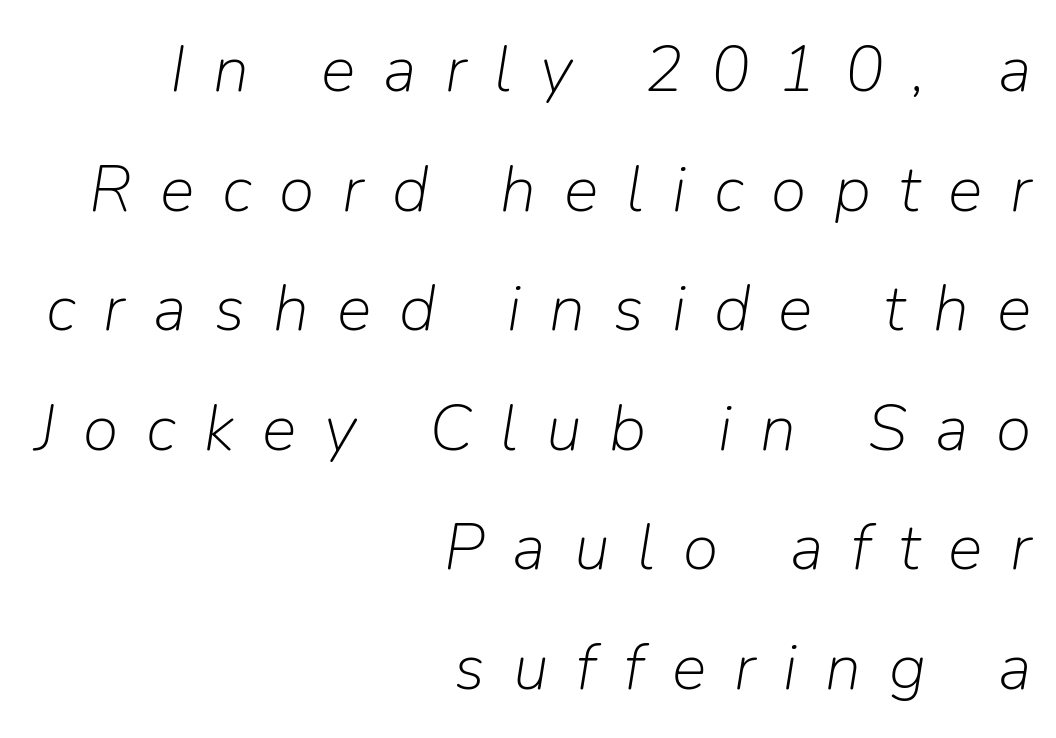
The image shows 65 px light type, italic (leaning right); set right-aligned, line spacing 1.84x, unusually wide letter spacing (+0.43 em), not underlined; low stroke contrast and a medium x-height.
